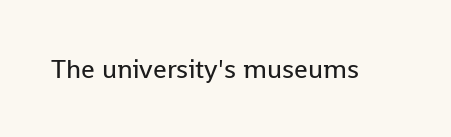
Has an underline been added? It has not. The type is set solid horizontally, with unmodified tracking. The characters are drawn with everyday or finer stroke widths. Every character sits straight up, as roman type does.
